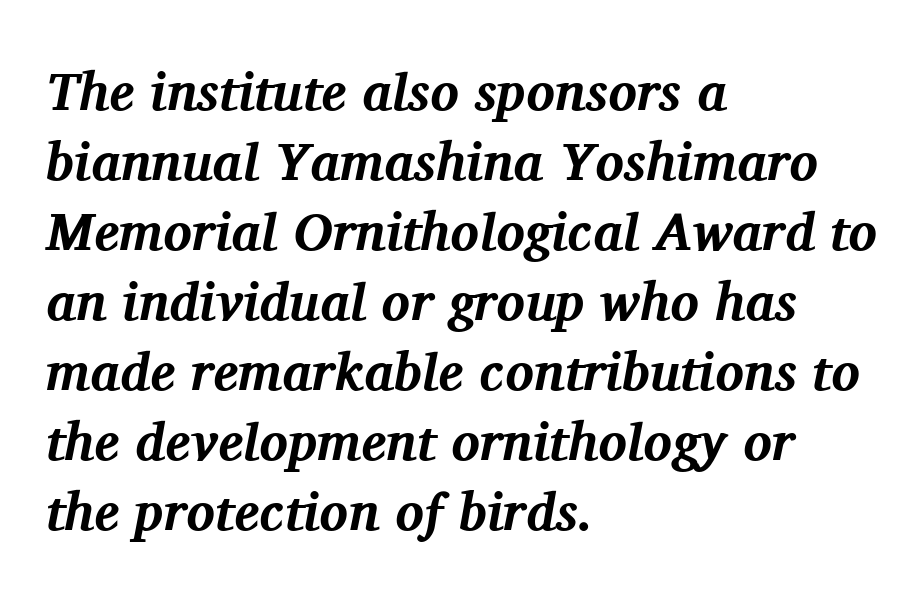
{"serif": "yes", "italic": "yes", "lean": "right", "slant_degrees": 11, "bold": "yes", "weight": "bold", "width": "normal", "stroke_contrast": "medium", "x_height": "medium", "monospaced": "no", "underline": "no", "align": "left", "line_spacing": "normal", "line_spacing_ratio": 1.32, "letter_spacing": "normal", "letter_spacing_em": 0.0, "glyph_px": 53}
